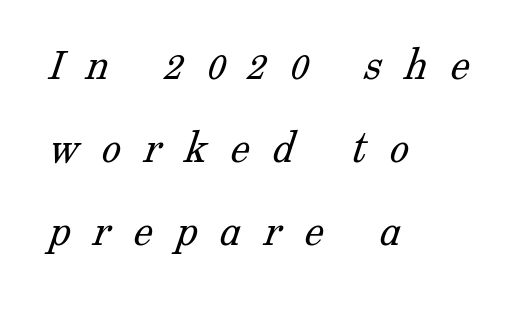
Letterform terminals end in serifs throughout the passage. This is not heavy type; no bold has been used. Proportional: the letters do not fall into vertical columns. Only glyphs here, with clear space below each row. A student would call this left alignment; a typographer would say flush left, rag right.
